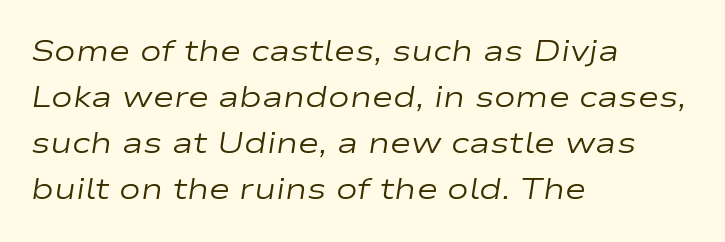
A typesetter would call this proportional, since set widths differ per character. Descenders are the only things crossing below the line. Students, observe: this is what conventionally led text looks like. Short note: letters normally spaced. These glyphs show unthickened strokes, regular width or finer.
